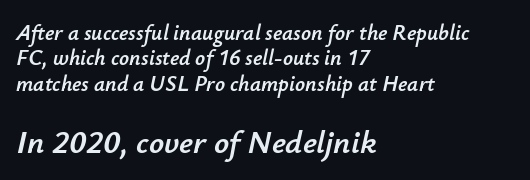
Q: Is the text italic (slanted)? A: Yes, it leans right by about 12 degrees.
Q: Is the text underlined? A: No.
Q: How is the paragraph aligned? A: Left-aligned.
Q: Is the spacing between letters normal or unusually wide? A: Normal.
Q: Is the spacing between lines tight, normal or loose? A: Tight.
Q: Which block of text is set in a larger size, the first (top) or the second (bottom)? A: The second (bottom) one.
Q: Width (condensed, normal, or wide)? A: Normal.
Q: Stroke contrast? A: Low.
Q: x-height? A: Small.
Q: Monospaced? A: No.
